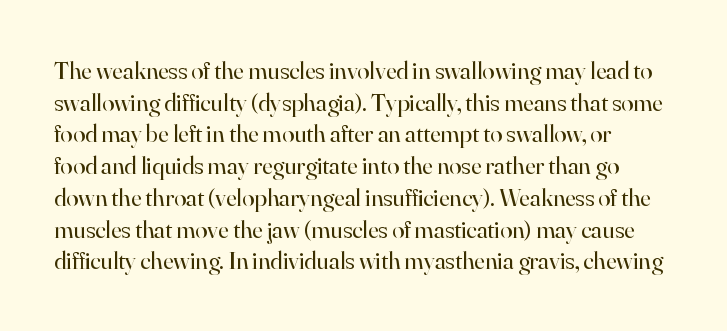
{"italic": "no", "bold": "no", "underline": "no", "line_spacing": "normal", "line_spacing_ratio": 1.27, "letter_spacing": "normal", "letter_spacing_em": 0.0, "glyph_px": 25}
